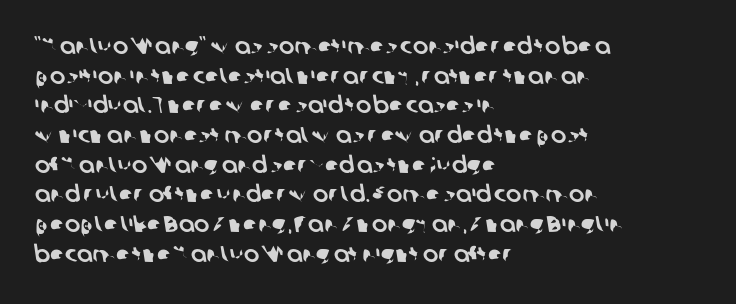
The image shows 23 px text type; set left-aligned, normal line spacing (1.29x), normal letter spacing, not underlined.
